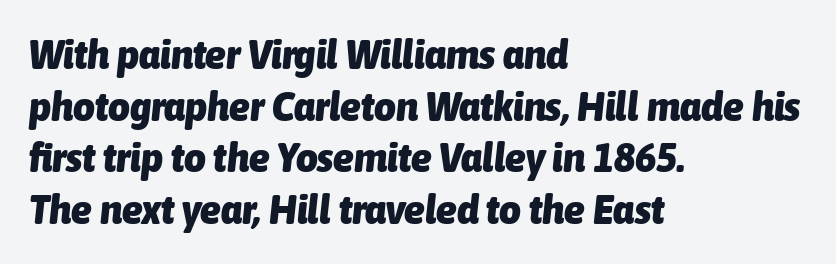
These lines stack with their left ends in a neat column. Each letter keeps its own natural width here, so spacing adapts to shape. The strip under each line holds only bare page. Emphasis by weight is at full strength: bold. Each word holds together tightly as a unit, with standard inter-letter gaps.
